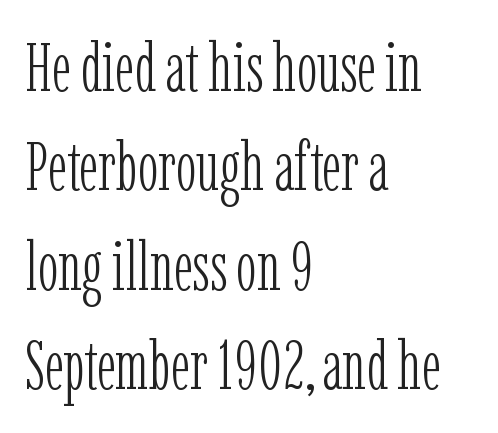
{"serif": "yes", "italic": "no", "bold": "no", "weight": "light", "width": "condensed", "stroke_contrast": "low", "x_height": "medium", "monospaced": "no", "underline": "no", "align": "left", "line_spacing": "normal", "line_spacing_ratio": 1.44, "letter_spacing": "normal", "letter_spacing_em": 0.0, "glyph_px": 69}
